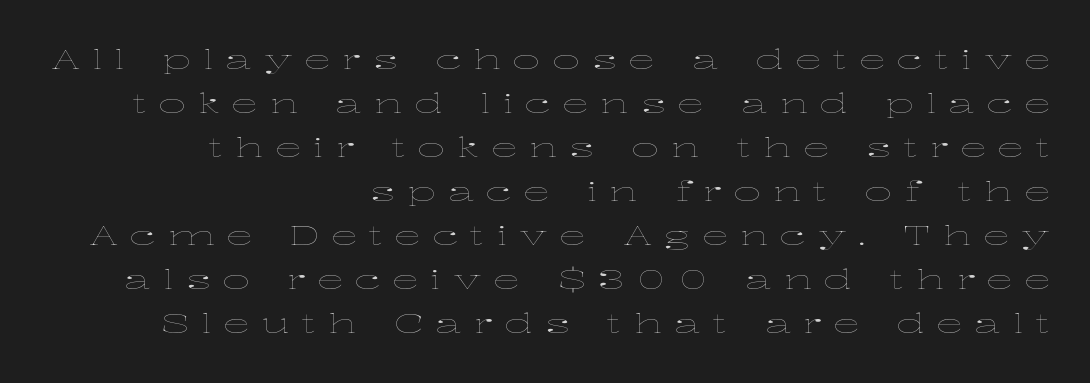
Each new line begins a customary step beneath the previous one. Teacher's note: observe the even right margin — that is flush-right alignment. A quiet, ordinary-to-light weight characterises the typeface. Honestly, the letter spacing is so wide it's the main thing you notice.
